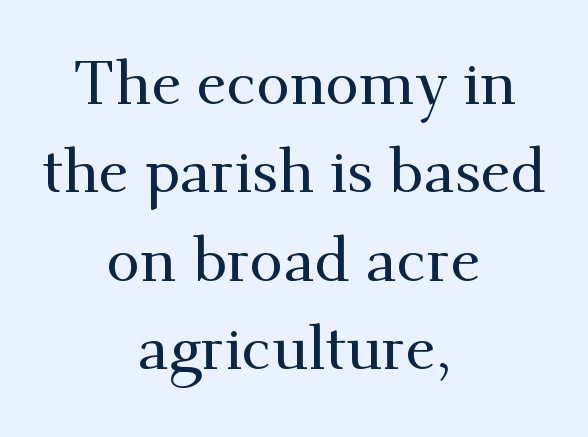
{"serif": "yes", "italic": "no", "width": "normal", "stroke_contrast": "medium", "x_height": "small", "monospaced": "no", "underline": "no", "align": "center", "line_spacing": "normal", "line_spacing_ratio": 1.45, "letter_spacing": "normal", "letter_spacing_em": 0.0, "glyph_px": 61}
